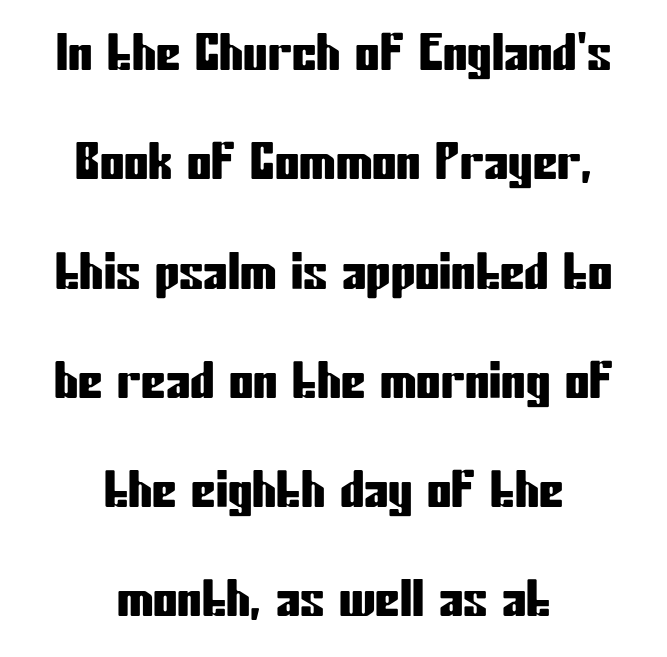
The face used here is proportionally spaced, like ordinary book or web type. Type without underlining. In terms of letterspacing, this is plain default setting. Which margin do the lines hug? Neither — every line sits in the middle.
